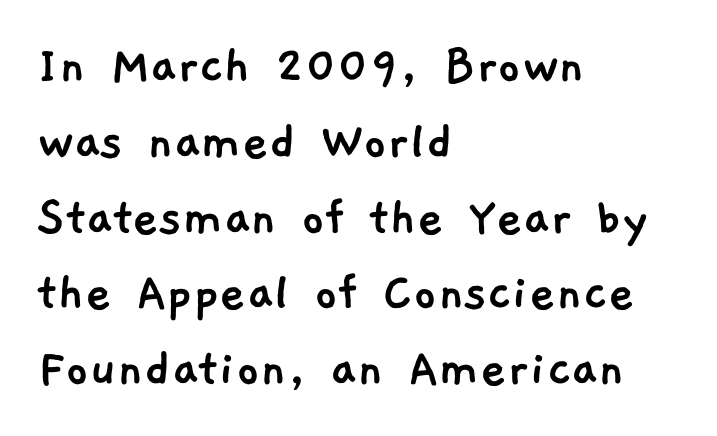
The gap between lines stays unmarked. This sample has the flowing, uneven cadence of proportional lettering. You could call the tracking neutral — neither tight nor loose. Each letter's strokes conclude bluntly, with no projecting serifs. Visually the block forms a straight wall on the left and a jagged coastline on the right.
